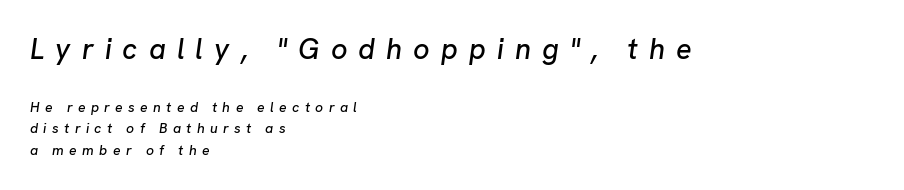
{"italic": "yes", "lean": "right", "slant_degrees": 8, "width": "normal", "stroke_contrast": "low", "x_height": "medium", "monospaced": "no", "underline": "no", "align": "left", "line_spacing": "normal", "line_spacing_ratio": 1.54, "letter_spacing": "wide", "letter_spacing_em": 0.38, "larger_block": "first", "size_ratio": 2.07, "glyph_px": 29}
